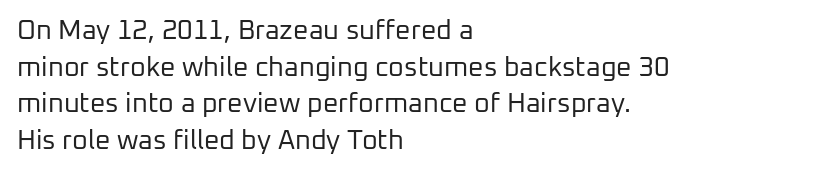
{"italic": "no", "bold": "no", "underline": "no", "align": "left", "line_spacing": "normal", "line_spacing_ratio": 1.36, "letter_spacing": "normal", "letter_spacing_em": 0.0, "glyph_px": 27}
